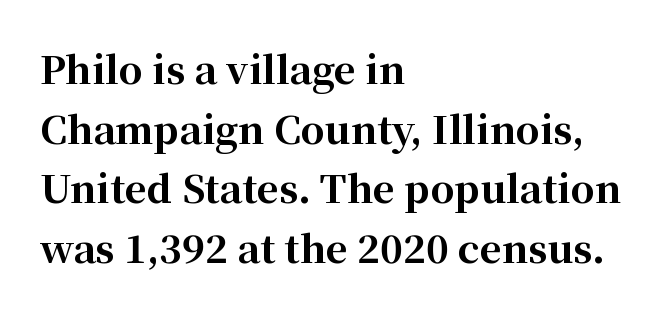
{"serif": "yes", "italic": "no", "bold": "yes", "weight": "bold", "width": "normal", "stroke_contrast": "high", "x_height": "medium", "monospaced": "no", "underline": "no", "align": "left", "line_spacing": "normal", "line_spacing_ratio": 1.57, "letter_spacing": "normal", "letter_spacing_em": 0.0, "glyph_px": 38}
